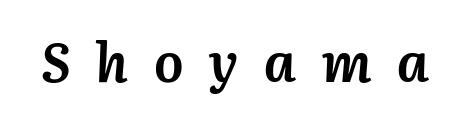
The tracking jumps out immediately: characters are airy and widely separated. Varying glyph widths throughout — classic text-font behaviour. Notice how thick the strokes are: this is what a full bold looks like. It's the slanting kind of type. Check under the words: just untouched page.
